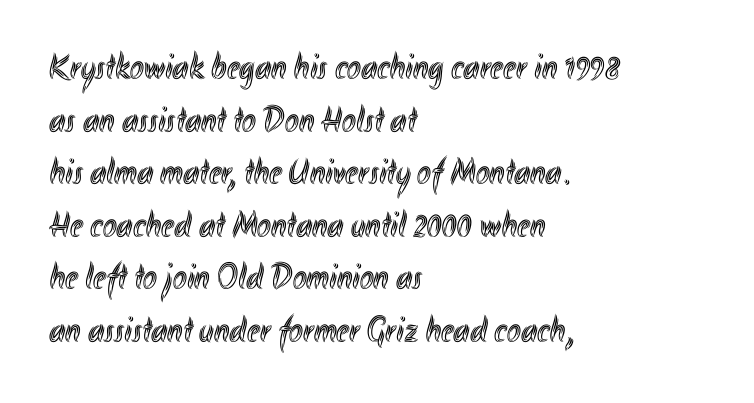
{"width": "condensed", "x_height": "small", "monospaced": "no", "underline": "no", "align": "left", "line_spacing": "normal", "line_spacing_ratio": 1.42, "letter_spacing": "normal", "letter_spacing_em": 0.0, "glyph_px": 37}
